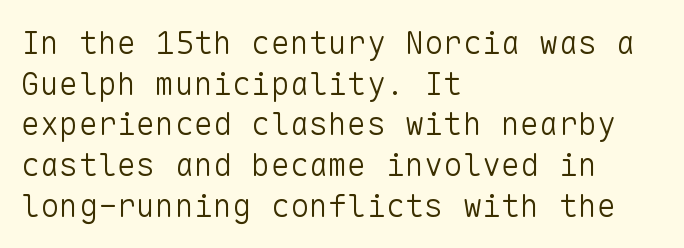
The image shows 32 px light sans-serif type, upright, monospaced; set left-aligned, normal line spacing (1.27x), normal letter spacing, not underlined; low stroke contrast and a medium x-height.
